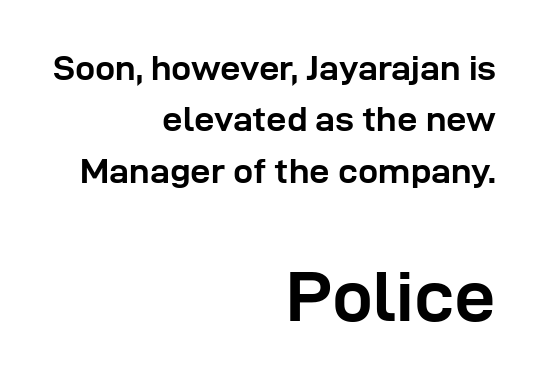
Q: Is the text bold? A: Yes.
Q: Is the text italic (slanted)? A: No, it is upright.
Q: Is the typeface a serif or a sans-serif typeface? A: Sans-serif.
Q: Is the text underlined? A: No.
Q: How is the paragraph aligned? A: Right-aligned.
Q: Is the spacing between letters normal or unusually wide? A: Normal.
Q: Is the spacing between lines tight, normal or loose? A: Normal.
Q: Which block of text is set in a larger size, the first (top) or the second (bottom)? A: The second (bottom) one.
Q: Width (condensed, normal, or wide)? A: Normal.
Q: Stroke contrast? A: Low.
Q: x-height? A: Medium.
Q: Monospaced? A: No.
